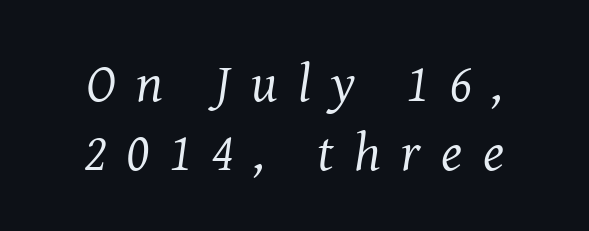
{"serif": "yes", "italic": "yes", "lean": "right", "slant_degrees": 8, "bold": "no", "weight": "regular", "width": "normal", "stroke_contrast": "medium", "x_height": "medium", "monospaced": "no", "underline": "no", "align": "center", "line_spacing": "normal", "line_spacing_ratio": 1.27, "letter_spacing": "wide", "letter_spacing_em": 0.38, "glyph_px": 54}
